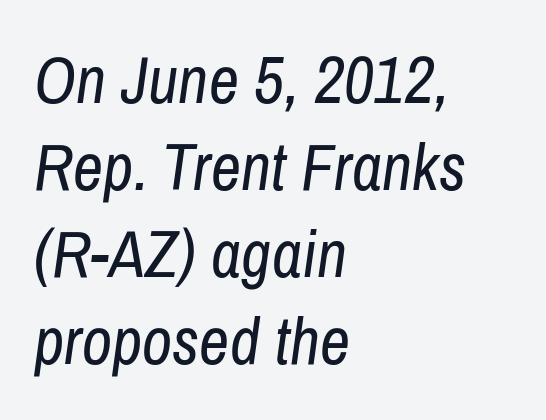
Q: Is the text bold? A: No.
Q: Is the text italic (slanted)? A: Yes, it leans right by about 8 degrees.
Q: Is the text underlined? A: No.
Q: How is the paragraph aligned? A: Left-aligned.
Q: Is the spacing between letters normal or unusually wide? A: Normal.
Q: Is the spacing between lines tight, normal or loose? A: Normal.
Q: Width (condensed, normal, or wide)? A: Condensed.
Q: Stroke contrast? A: Low.
Q: x-height? A: Medium.
Q: Monospaced? A: No.
